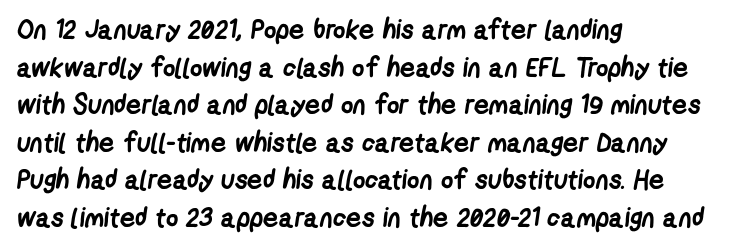
The horizontal fit of the characters is conventional and even. Line starts are locked; line ends wander. Line spacing here is normal. Anything drawn beneath the words? Only blank space.
